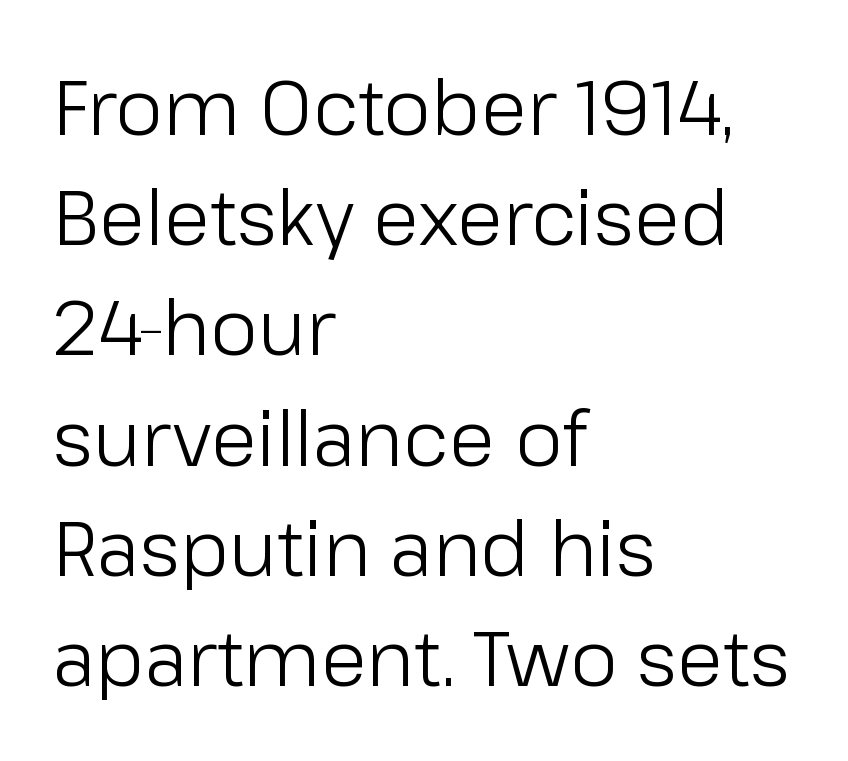
The image shows 76 px light sans-serif type, upright; set left-aligned, normal line spacing (1.45x), normal letter spacing, not underlined; low stroke contrast and a medium x-height.
